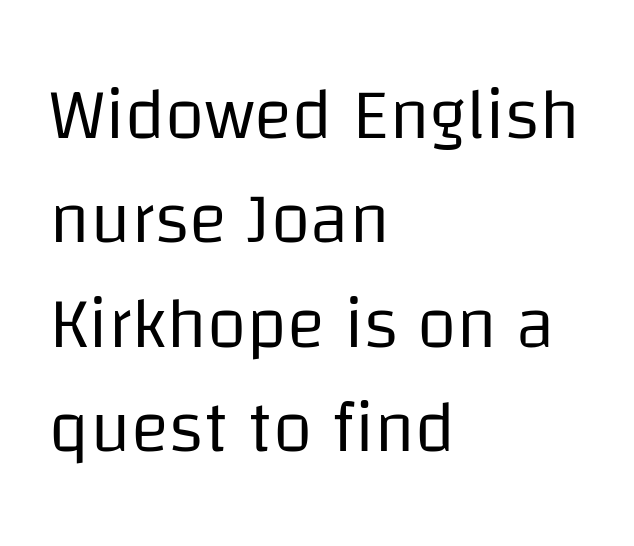
Q: Is the text bold? A: No.
Q: Is the text italic (slanted)? A: No, it is upright.
Q: Is the typeface a serif or a sans-serif typeface? A: Sans-serif.
Q: Is the text underlined? A: No.
Q: How is the paragraph aligned? A: Left-aligned.
Q: Is the spacing between letters normal or unusually wide? A: Normal.
Q: Is the spacing between lines tight, normal or loose? A: Normal.
Q: Width (condensed, normal, or wide)? A: Normal.
Q: Stroke contrast? A: Low.
Q: x-height? A: Large.
Q: Monospaced? A: No.
